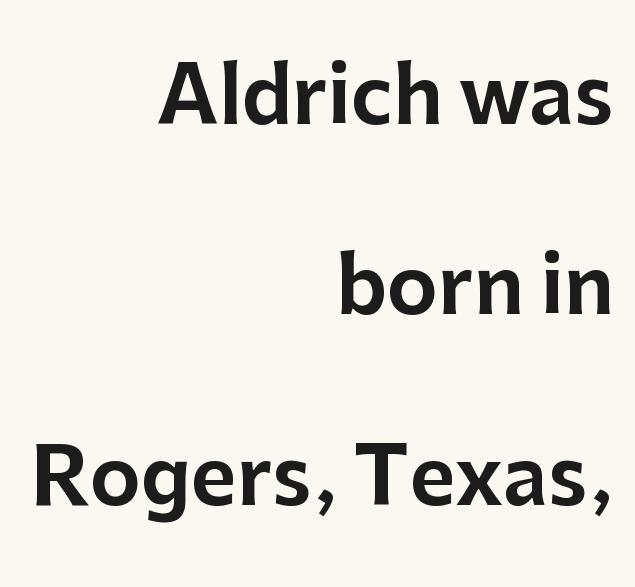
{"serif": "no", "italic": "no", "width": "normal", "stroke_contrast": "low", "x_height": "medium", "monospaced": "no", "underline": "no", "align": "right", "line_spacing": "loose", "line_spacing_ratio": 2.44, "letter_spacing": "normal", "letter_spacing_em": 0.0, "glyph_px": 78}
